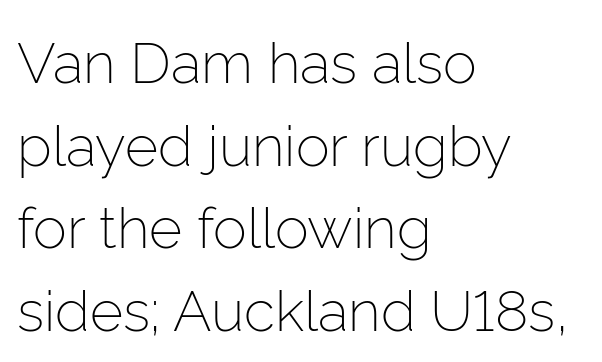
What stands out about the letter spacing? Nothing — it is the standard amount. The type family on display is of the sans-serif kind. Stems here are at most as thick as an everyday book face. In CSS terms this would be text-align: left. A typesetter would call this proportional, since set widths differ per character.
